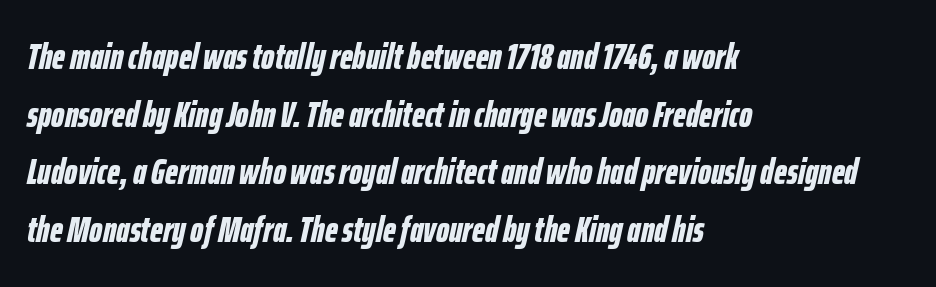
Q: Is the text bold? A: Yes.
Q: Is the text italic (slanted)? A: Yes, it leans right by about 12 degrees.
Q: Is the text underlined? A: No.
Q: How is the paragraph aligned? A: Left-aligned.
Q: Is the spacing between letters normal or unusually wide? A: Normal.
Q: Is the spacing between lines tight, normal or loose? A: Normal.
Q: Width (condensed, normal, or wide)? A: Condensed.
Q: Stroke contrast? A: Low.
Q: x-height? A: Medium.
Q: Monospaced? A: No.
